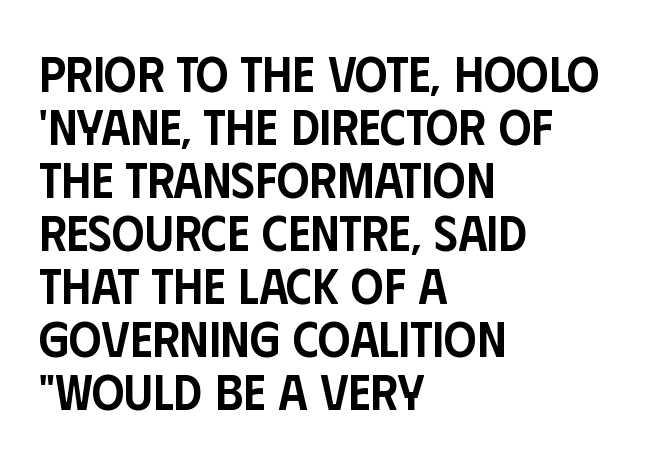
The rendering uses natural spacing where letterforms have individual widths. What kind of face is this? One without serifs — a sans. Alignment: flush left. Letters rest on an invisible, unmarked baseline. The tracking reads as untouched default to a designer's eye.
